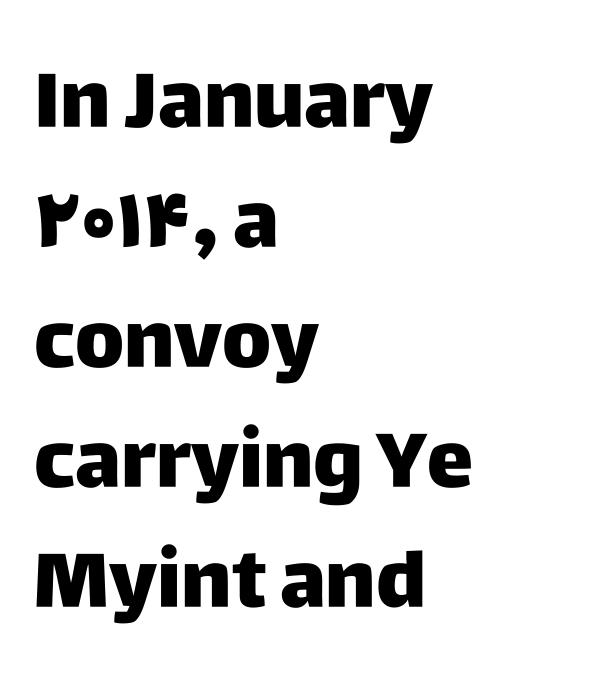
Q: Is the text italic (slanted)? A: No, it is upright.
Q: Is the typeface a serif or a sans-serif typeface? A: Sans-serif.
Q: Is the text underlined? A: No.
Q: How is the paragraph aligned? A: Left-aligned.
Q: Is the spacing between letters normal or unusually wide? A: Normal.
Q: Is the spacing between lines tight, normal or loose? A: Normal.
Q: Width (condensed, normal, or wide)? A: Normal.
Q: Stroke contrast? A: Low.
Q: x-height? A: Large.
Q: Monospaced? A: No.
